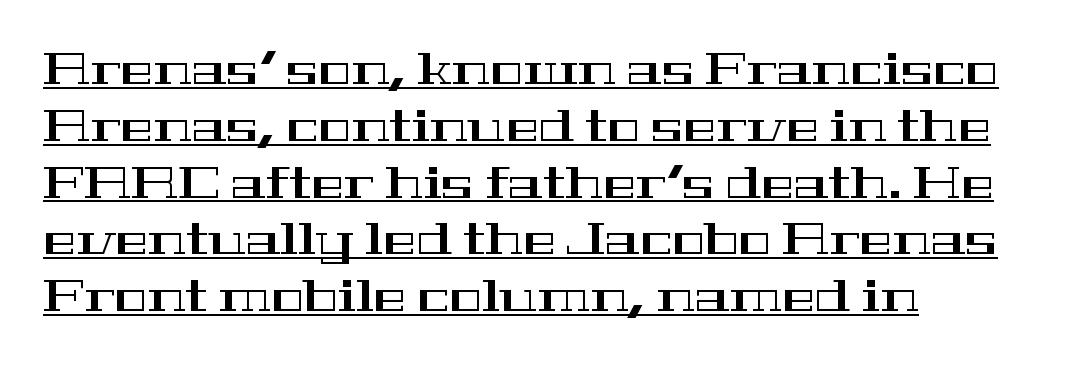
{"serif": "yes", "italic": "no", "width": "wide", "stroke_contrast": "high", "x_height": "medium", "monospaced": "no", "underline": "yes", "align": "left", "line_spacing": "normal", "line_spacing_ratio": 1.29, "letter_spacing": "normal", "letter_spacing_em": 0.0, "glyph_px": 44}
